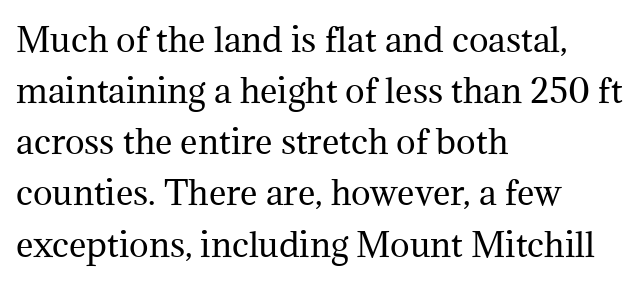
Q: Is the text bold? A: No.
Q: Is the text italic (slanted)? A: No, it is upright.
Q: Is the typeface a serif or a sans-serif typeface? A: Serif.
Q: Is the text underlined? A: No.
Q: How is the paragraph aligned? A: Left-aligned.
Q: Is the spacing between letters normal or unusually wide? A: Normal.
Q: Is the spacing between lines tight, normal or loose? A: Normal.
Q: Width (condensed, normal, or wide)? A: Normal.
Q: Stroke contrast? A: Medium.
Q: x-height? A: Medium.
Q: Monospaced? A: No.
